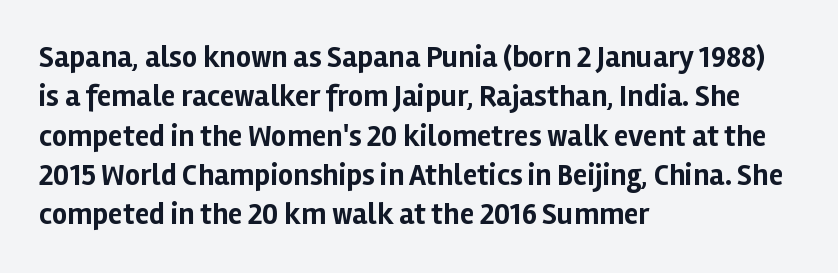
Q: Is the text bold? A: Yes.
Q: Is the text italic (slanted)? A: No, it is upright.
Q: Is the typeface a serif or a sans-serif typeface? A: Sans-serif.
Q: Is the text underlined? A: No.
Q: How is the paragraph aligned? A: Left-aligned.
Q: Is the spacing between letters normal or unusually wide? A: Normal.
Q: Is the spacing between lines tight, normal or loose? A: Normal.
Q: Width (condensed, normal, or wide)? A: Normal.
Q: Stroke contrast? A: Low.
Q: x-height? A: Medium.
Q: Monospaced? A: No.
